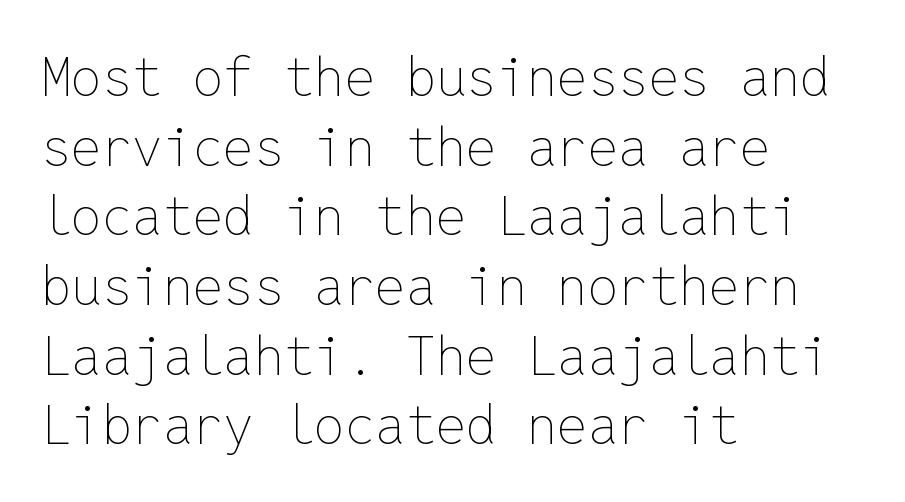
Q: Is the text bold? A: No.
Q: Is the text italic (slanted)? A: No, it is upright.
Q: Is the text underlined? A: No.
Q: How is the paragraph aligned? A: Left-aligned.
Q: Is the spacing between letters normal or unusually wide? A: Normal.
Q: Is the spacing between lines tight, normal or loose? A: Normal.
Q: Width (condensed, normal, or wide)? A: Normal.
Q: Stroke contrast? A: Low.
Q: x-height? A: Medium.
Q: Monospaced? A: Yes.
